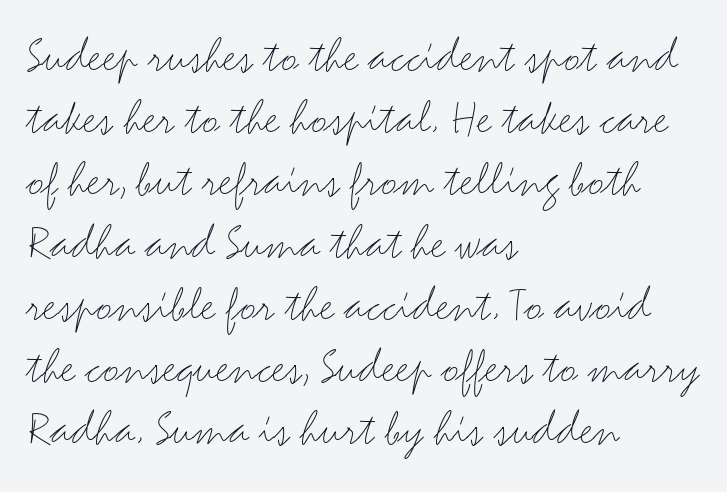
On a weight scale, this lands at 450 or below. You could not count columns in this text — the font is proportionally spaced. The rendering shows plain stroke endings on the letterforms — a sans-serif design. Descenders are the only things crossing below the line.
